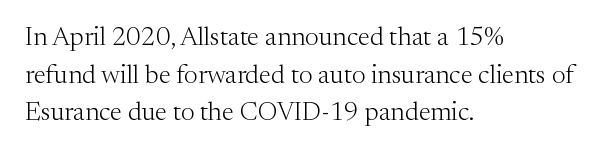
This sample is left-justified, so line endings fall wherever the words run out. Short note: letters normally spaced. These lines were composed using upright roman letters. Nothing heavy about these letters — not bold at all. The glyphs are unaccompanied by any horizontal stroke below them. Quick note: interline space is typical.
